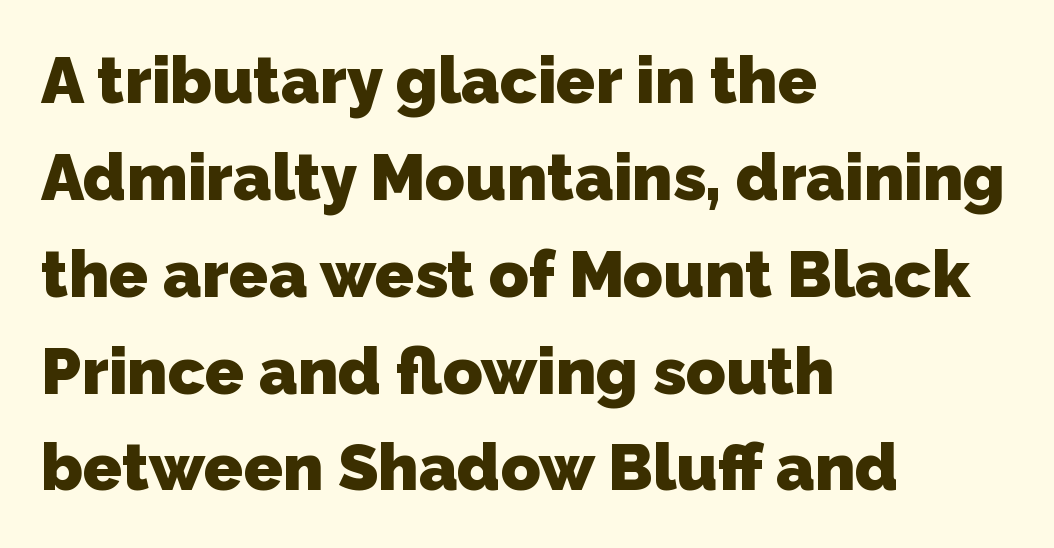
Look at the bottom of the vertical strokes: they stop flat, with no serifs. Set as a true bold cut, around the 700 mark. Line beginnings align vertically; line endings do not. The letters sit at their default tracking, neither squeezed nor spread. The string is rendered with underlining switched off.
